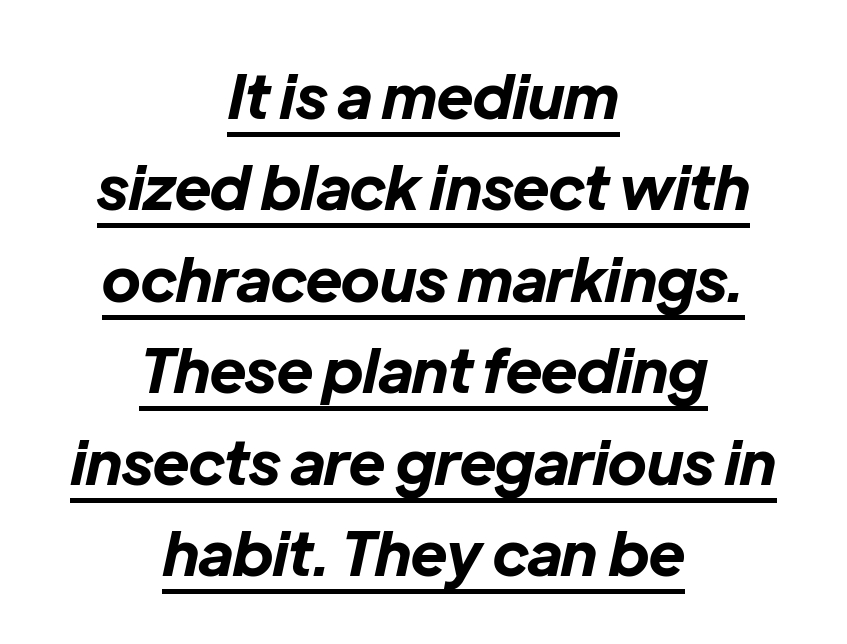
Q: Is the text bold? A: Yes.
Q: Is the text italic (slanted)? A: Yes, it leans right by about 12 degrees.
Q: Is the text underlined? A: Yes.
Q: How is the paragraph aligned? A: Centered.
Q: Is the spacing between letters normal or unusually wide? A: Normal.
Q: Is the spacing between lines tight, normal or loose? A: Normal.
Q: Width (condensed, normal, or wide)? A: Normal.
Q: Stroke contrast? A: Low.
Q: x-height? A: Medium.
Q: Monospaced? A: No.
